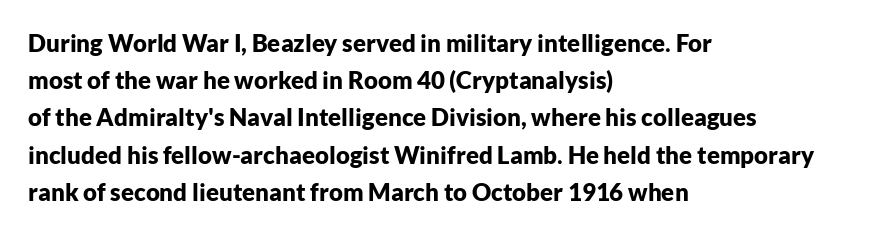
Q: Is the text bold? A: Yes.
Q: Is the text italic (slanted)? A: No, it is upright.
Q: Is the text underlined? A: No.
Q: How is the paragraph aligned? A: Left-aligned.
Q: Is the spacing between letters normal or unusually wide? A: Normal.
Q: Is the spacing between lines tight, normal or loose? A: Normal.
